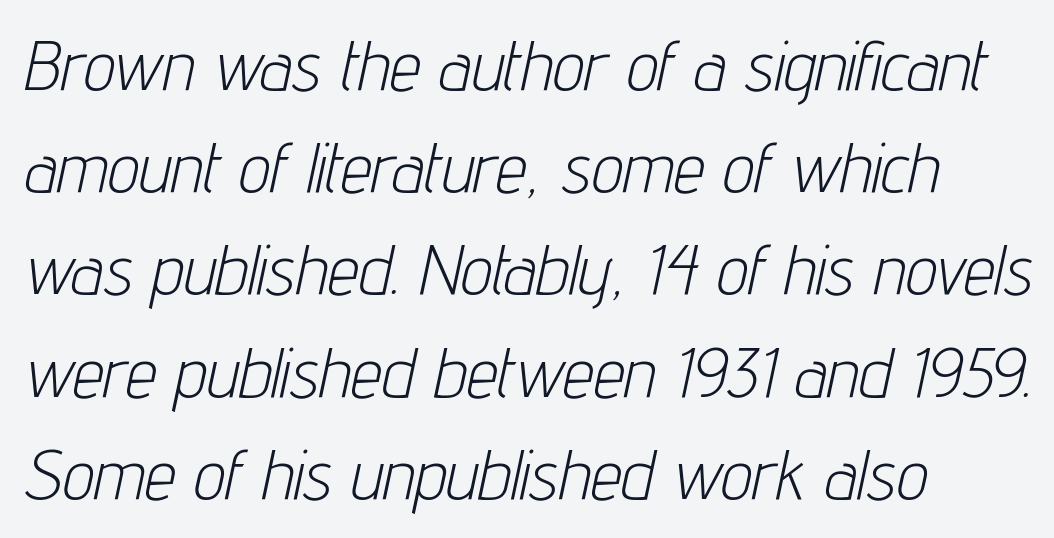
Q: Is the text bold? A: No.
Q: Is the text italic (slanted)? A: Yes, it leans right by about 12 degrees.
Q: Is the text underlined? A: No.
Q: How is the paragraph aligned? A: Left-aligned.
Q: Is the spacing between letters normal or unusually wide? A: Normal.
Q: Is the spacing between lines tight, normal or loose? A: Normal.
Q: Width (condensed, normal, or wide)? A: Condensed.
Q: Stroke contrast? A: Low.
Q: x-height? A: Medium.
Q: Monospaced? A: No.
